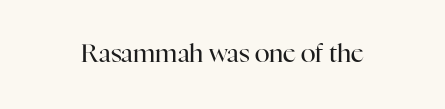
The image shows 25 px text type, upright; set normal letter spacing, not underlined.
